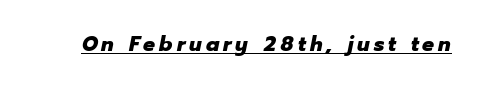
Q: Is the text bold? A: Yes.
Q: Is the text italic (slanted)? A: Yes, it leans right by about 12 degrees.
Q: Is the text underlined? A: Yes.
